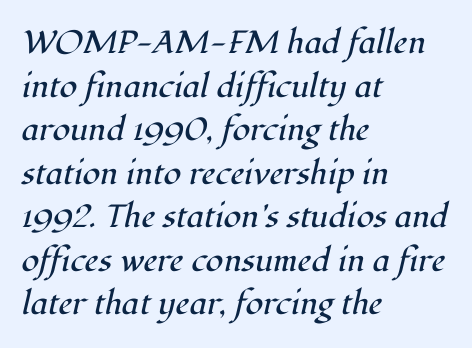
{"serif": "yes", "italic": "yes", "lean": "right", "slant_degrees": 12, "bold": "no", "weight": "regular", "width": "normal", "stroke_contrast": "high", "x_height": "medium", "monospaced": "no", "underline": "no", "align": "left", "line_spacing": "normal", "line_spacing_ratio": 1.36, "letter_spacing": "normal", "letter_spacing_em": 0.0, "glyph_px": 32}
